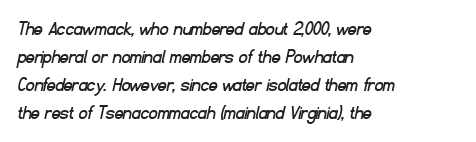
Q: Is the text underlined? A: No.
Q: How is the paragraph aligned? A: Left-aligned.
Q: Is the spacing between letters normal or unusually wide? A: Normal.
Q: Is the spacing between lines tight, normal or loose? A: Normal.
